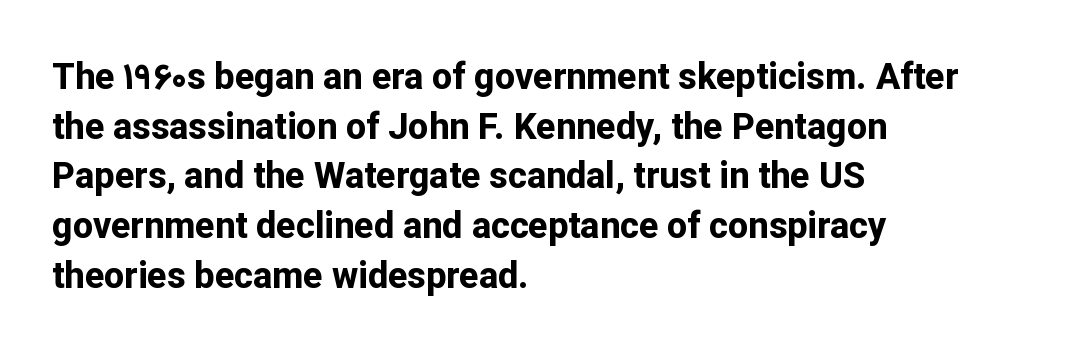
{"serif": "no", "italic": "no", "bold": "yes", "weight": "bold", "width": "normal", "stroke_contrast": "low", "x_height": "medium", "monospaced": "no", "underline": "no", "align": "left", "line_spacing": "normal", "line_spacing_ratio": 1.38, "letter_spacing": "normal", "letter_spacing_em": 0.0, "glyph_px": 36}
